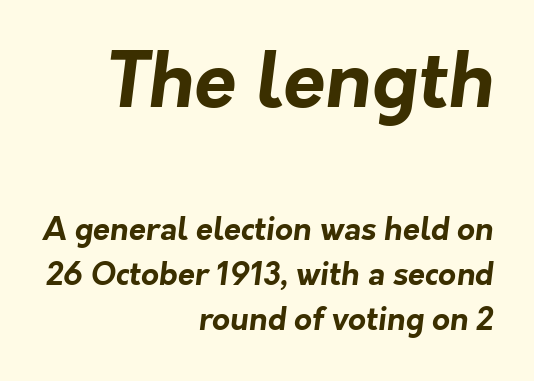
Q: Is the text bold? A: Yes.
Q: Is the typeface a serif or a sans-serif typeface? A: Sans-serif.
Q: Is the text underlined? A: No.
Q: How is the paragraph aligned? A: Right-aligned.
Q: Is the spacing between letters normal or unusually wide? A: Normal.
Q: Is the spacing between lines tight, normal or loose? A: Normal.
Q: Which block of text is set in a larger size, the first (top) or the second (bottom)? A: The first (top) one.
Q: Width (condensed, normal, or wide)? A: Normal.
Q: Stroke contrast? A: Low.
Q: x-height? A: Medium.
Q: Monospaced? A: No.
